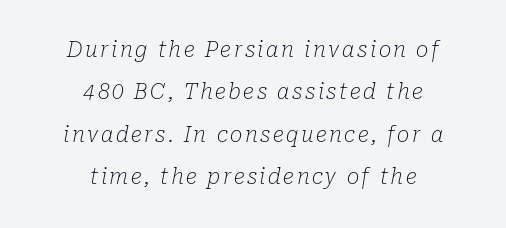
{"italic": "yes", "lean": "right", "slant_degrees": 10, "bold": "no", "underline": "no", "align": "center", "line_spacing": "loose", "line_spacing_ratio": 2.02, "glyph_px": 21}
